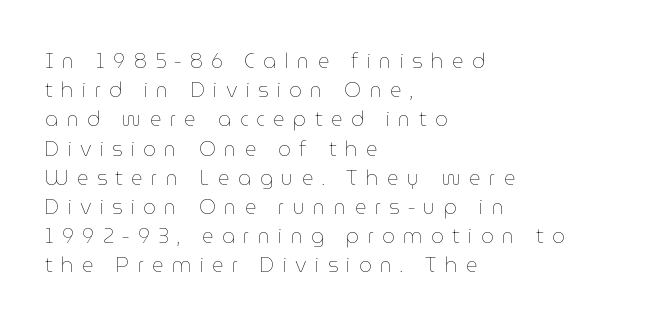
Q: Is the text bold? A: No.
Q: Is the text italic (slanted)? A: No, it is upright.
Q: Is the text underlined? A: No.
Q: How is the paragraph aligned? A: Left-aligned.
Q: Is the spacing between letters normal or unusually wide? A: Unusually wide.
Q: Is the spacing between lines tight, normal or loose? A: Normal.
